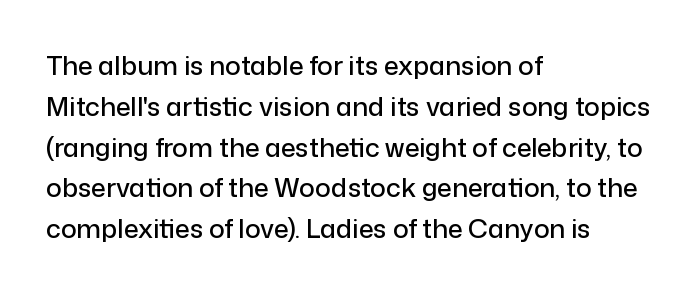
The space between consecutive lines is moderate. This sample uses plain, unmodified letter spacing. Layout note: lines flush left. No italicization has been applied; the sample stays upright. The passage shown is not underscored anywhere.
